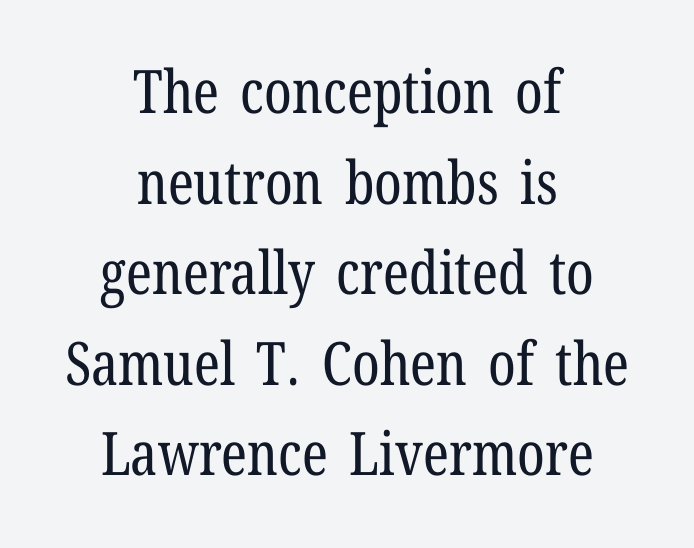
Q: Is the text bold? A: No.
Q: Is the text italic (slanted)? A: No, it is upright.
Q: Is the typeface a serif or a sans-serif typeface? A: Serif.
Q: Is the text underlined? A: No.
Q: How is the paragraph aligned? A: Centered.
Q: Is the spacing between letters normal or unusually wide? A: Normal.
Q: Is the spacing between lines tight, normal or loose? A: Normal.
Q: Width (condensed, normal, or wide)? A: Condensed.
Q: Stroke contrast? A: Low.
Q: x-height? A: Medium.
Q: Monospaced? A: No.
